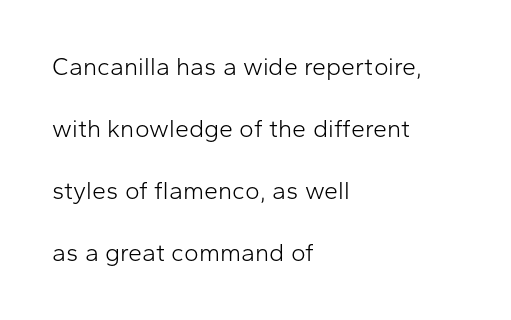
Q: Is the text bold? A: No.
Q: Is the text italic (slanted)? A: No, it is upright.
Q: Is the text underlined? A: No.
Q: How is the paragraph aligned? A: Left-aligned.
Q: Is the spacing between letters normal or unusually wide? A: Normal.
Q: Is the spacing between lines tight, normal or loose? A: Loose.
